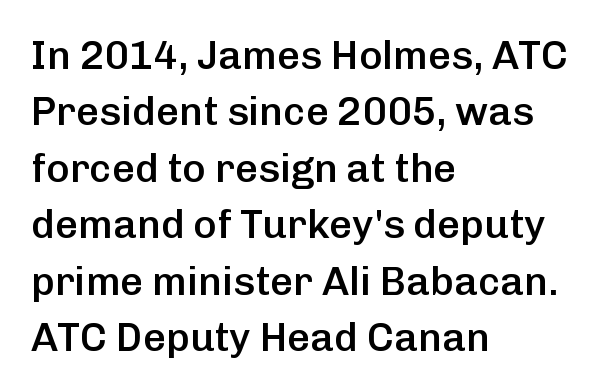
Q: Is the text bold? A: Semi-bold.
Q: Is the text italic (slanted)? A: No, it is upright.
Q: Is the typeface a serif or a sans-serif typeface? A: Sans-serif.
Q: Is the text underlined? A: No.
Q: How is the paragraph aligned? A: Left-aligned.
Q: Is the spacing between letters normal or unusually wide? A: Normal.
Q: Is the spacing between lines tight, normal or loose? A: Normal.
Q: Width (condensed, normal, or wide)? A: Normal.
Q: Stroke contrast? A: Low.
Q: x-height? A: Medium.
Q: Monospaced? A: No.
